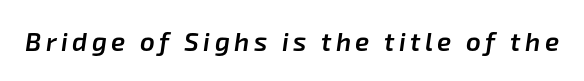
The image shows 26 px text type, italic (leaning right); set not underlined.
